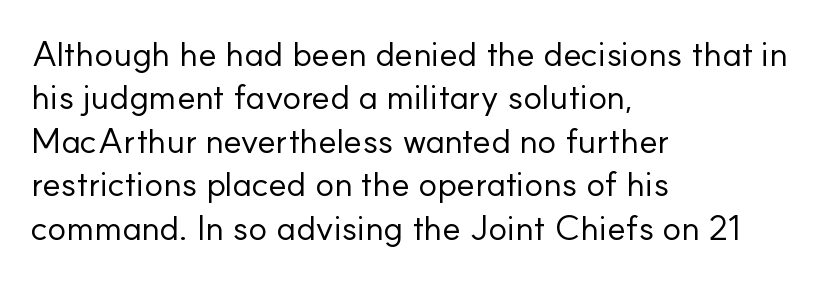
Q: Is the text bold? A: No.
Q: Is the text italic (slanted)? A: No, it is upright.
Q: Is the typeface a serif or a sans-serif typeface? A: Sans-serif.
Q: Is the text underlined? A: No.
Q: How is the paragraph aligned? A: Left-aligned.
Q: Is the spacing between letters normal or unusually wide? A: Normal.
Q: Width (condensed, normal, or wide)? A: Normal.
Q: Stroke contrast? A: Low.
Q: x-height? A: Small.
Q: Monospaced? A: No.
